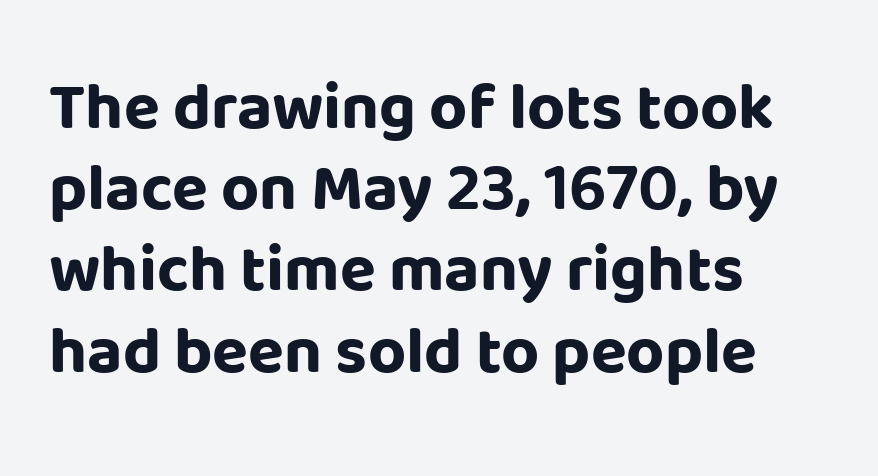
The image shows 66 px bold sans-serif type, upright; set left-aligned, line spacing 1.23x, normal letter spacing, not underlined; low stroke contrast and a large x-height.
